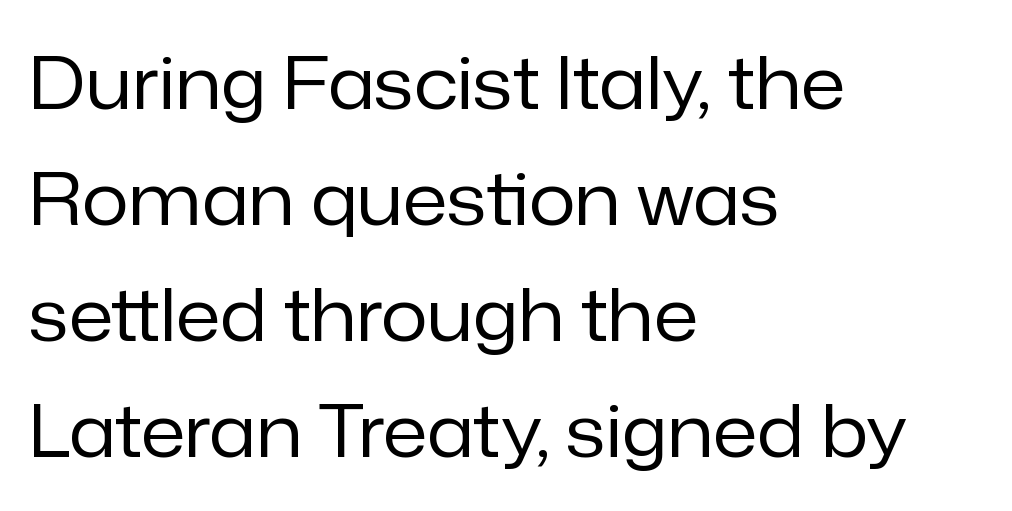
{"serif": "no", "italic": "no", "bold": "no", "weight": "regular", "width": "normal", "stroke_contrast": "low", "x_height": "medium", "monospaced": "no", "underline": "no", "align": "left", "line_spacing": "normal", "line_spacing_ratio": 1.59, "letter_spacing": "normal", "letter_spacing_em": 0.0, "glyph_px": 73}
